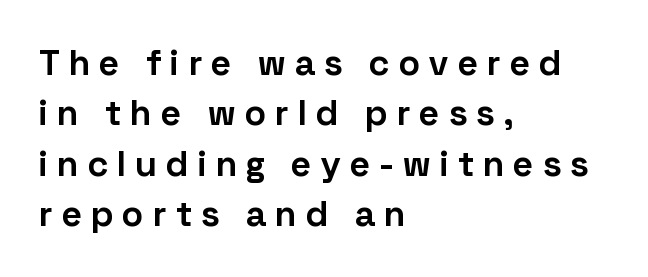
The image shows 36 px bold sans-serif type, upright; set left-aligned, normal line spacing (1.4x), unusually wide letter spacing (+0.26 em), not underlined; low stroke contrast and a medium x-height.
